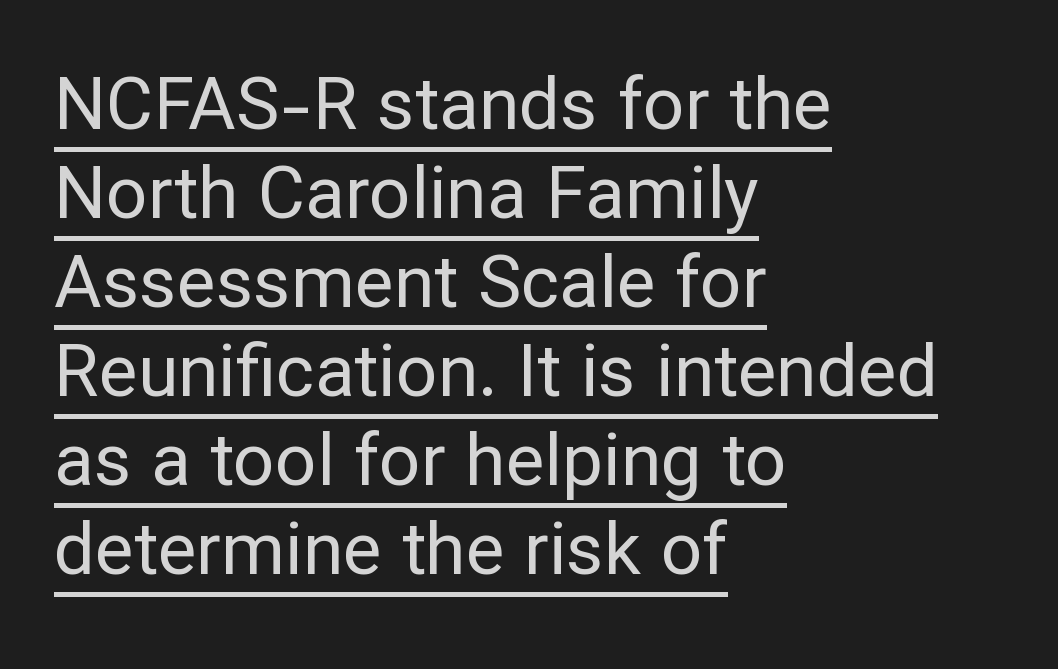
The image shows 73 px regular-weight sans-serif type, upright; set left-aligned, line spacing 1.22x, normal letter spacing, underlined; low stroke contrast and a medium x-height.
